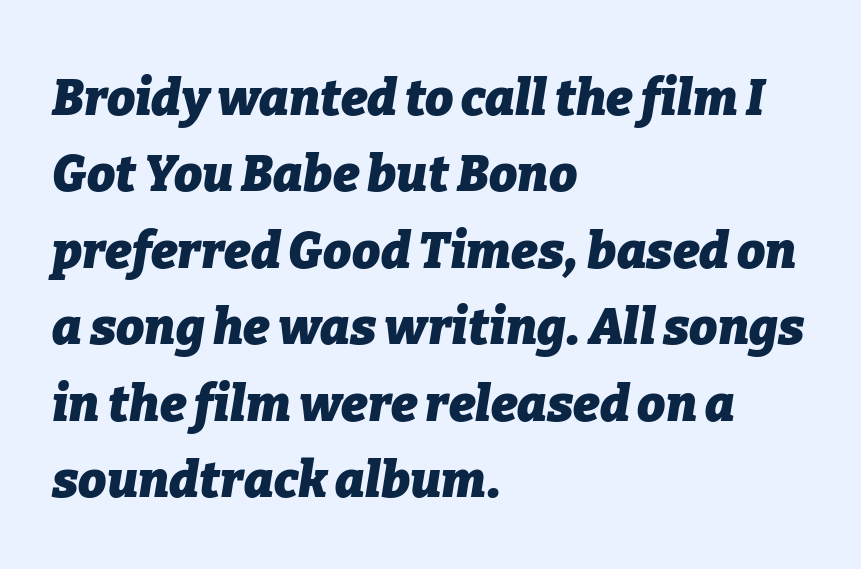
The lines sit at an ordinary, default distance from one another. Look at the stroke-to-counter ratio: heavy, a bold. This sample is left-justified, so line endings fall wherever the words run out. Rule under the text: the space is simply empty.
